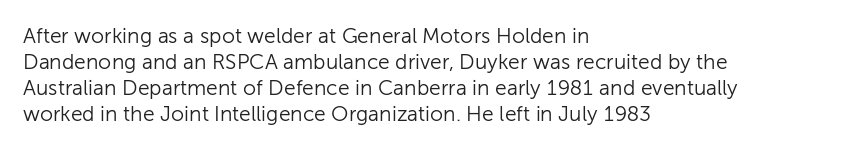
The image shows 21 px text type, upright; set left-aligned, line spacing 1.24x, normal letter spacing, not underlined.
